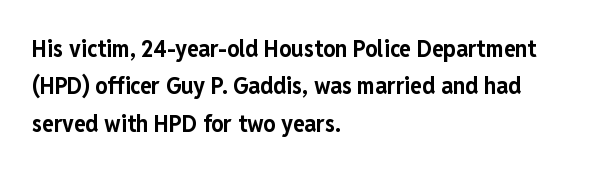
Underline: absent. Strokes here are thick enough to call this a true bold. This block has exactly the height ordinary leading produces. Standard letterfit; no display-style spreading of the glyphs. The lines are quadded left.
